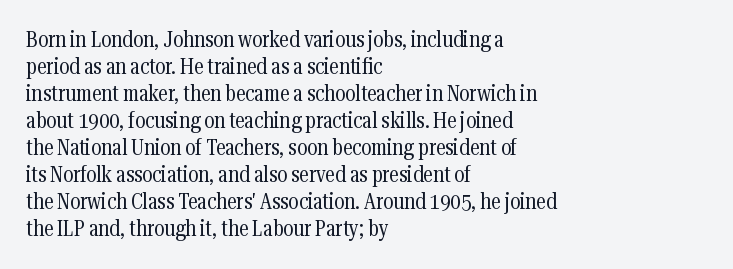
Beneath every word, the page is bare. The lettering holds an erect, upright posture throughout. Caption: face not bold, strokes unweighted. The gaps between neighbouring characters are ordinary and unremarkable.
